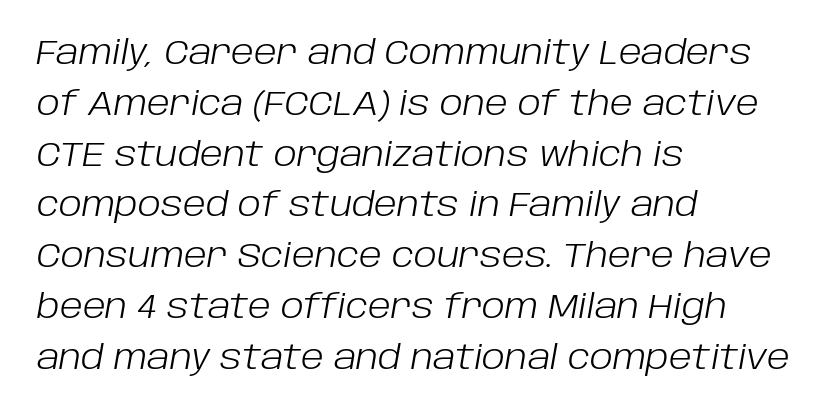
Q: Is the text bold? A: No.
Q: Is the text italic (slanted)? A: Yes, it leans right by about 10 degrees.
Q: Is the text underlined? A: No.
Q: How is the paragraph aligned? A: Left-aligned.
Q: Is the spacing between letters normal or unusually wide? A: Normal.
Q: Is the spacing between lines tight, normal or loose? A: Normal.
Q: Width (condensed, normal, or wide)? A: Normal.
Q: Stroke contrast? A: Low.
Q: x-height? A: Large.
Q: Monospaced? A: No.
